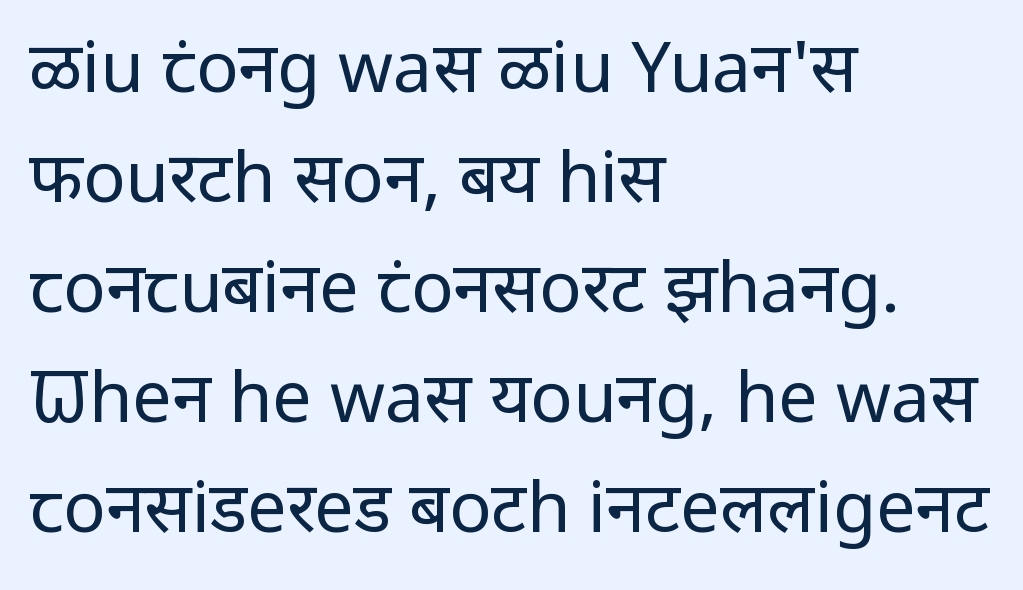
Q: Is the text bold? A: No.
Q: Is the text italic (slanted)? A: No, it is upright.
Q: Is the typeface a serif or a sans-serif typeface? A: Sans-serif.
Q: Is the text underlined? A: No.
Q: How is the paragraph aligned? A: Left-aligned.
Q: Is the spacing between letters normal or unusually wide? A: Normal.
Q: Is the spacing between lines tight, normal or loose? A: Normal.
Q: Width (condensed, normal, or wide)? A: Normal.
Q: Stroke contrast? A: Low.
Q: x-height? A: Medium.
Q: Monospaced? A: No.
